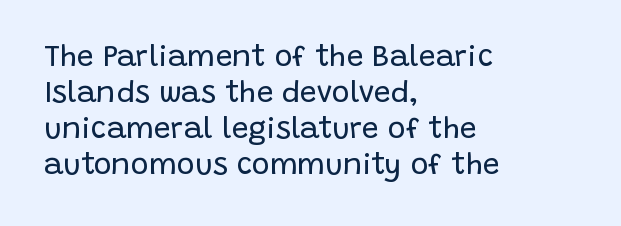
Weight: regular or lighter. These lines are rendered in a variable-pitch font. The ragged edge is on the right, which tells us the setting is flush left. These lines are composed in type without serifs.
